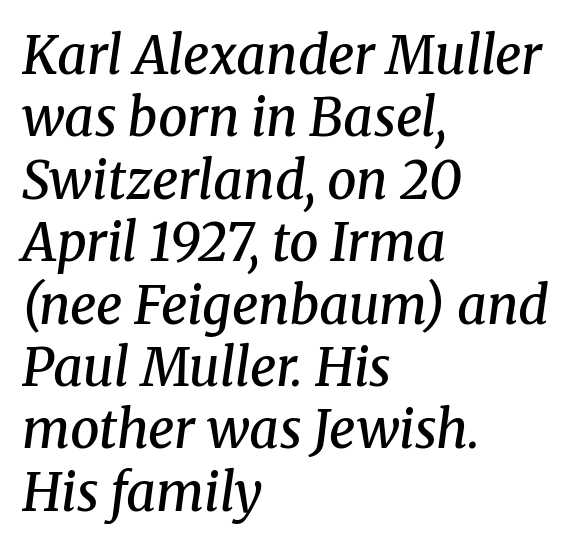
Q: Is the text bold? A: Semi-bold.
Q: Is the text italic (slanted)? A: Yes, it leans right by about 8 degrees.
Q: Is the typeface a serif or a sans-serif typeface? A: Serif.
Q: Is the text underlined? A: No.
Q: How is the paragraph aligned? A: Left-aligned.
Q: Is the spacing between letters normal or unusually wide? A: Normal.
Q: Width (condensed, normal, or wide)? A: Normal.
Q: Stroke contrast? A: Medium.
Q: x-height? A: Medium.
Q: Monospaced? A: No.
